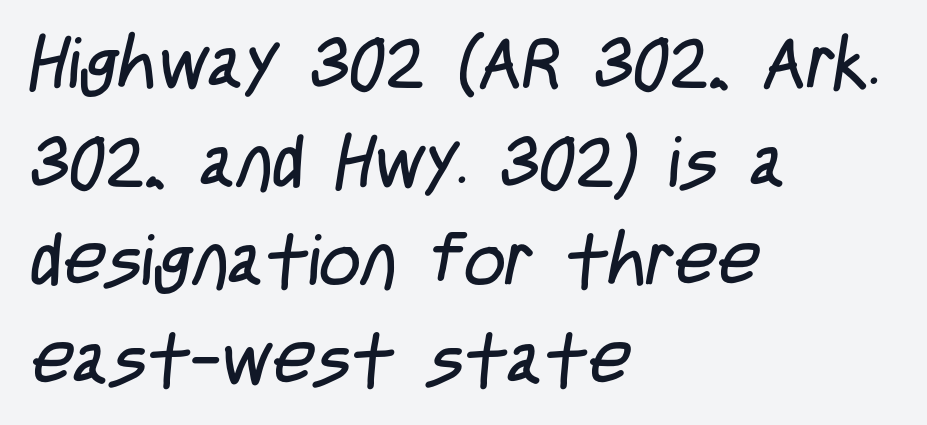
Q: Is the text bold? A: No.
Q: Is the typeface a serif or a sans-serif typeface? A: Sans-serif.
Q: Is the text underlined? A: No.
Q: How is the paragraph aligned? A: Left-aligned.
Q: Is the spacing between letters normal or unusually wide? A: Normal.
Q: Is the spacing between lines tight, normal or loose? A: Normal.
Q: Width (condensed, normal, or wide)? A: Condensed.
Q: Stroke contrast? A: Low.
Q: x-height? A: Large.
Q: Monospaced? A: No.
